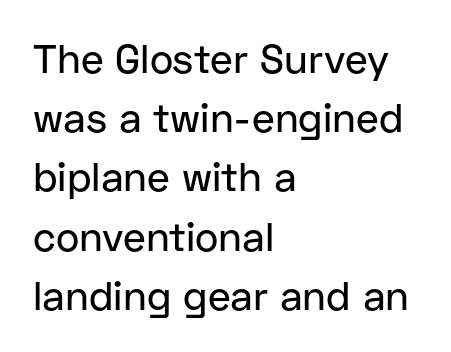
{"serif": "no", "italic": "no", "width": "normal", "stroke_contrast": "low", "x_height": "medium", "monospaced": "no", "underline": "no", "align": "left", "line_spacing": "normal", "line_spacing_ratio": 1.48, "letter_spacing": "normal", "letter_spacing_em": 0.0, "glyph_px": 40}
